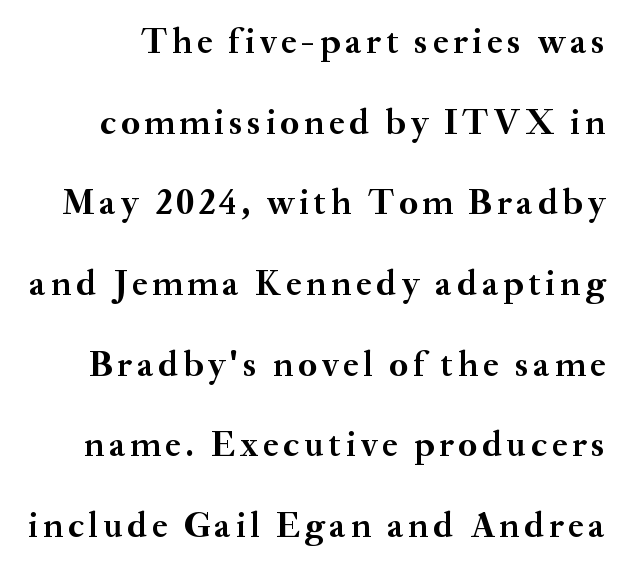
The image shows 36 px semibold serif type, upright; set loose line spacing (2.24x), not underlined; medium stroke contrast and a small x-height.
